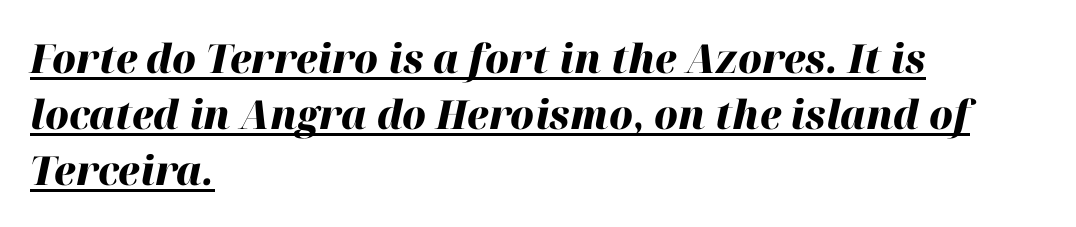
{"italic": "yes", "lean": "right", "slant_degrees": 12, "bold": "yes", "weight": "heavy", "width": "normal", "stroke_contrast": "high", "x_height": "medium", "monospaced": "no", "underline": "yes", "align": "left", "line_spacing": "normal", "line_spacing_ratio": 1.4, "letter_spacing": "normal", "letter_spacing_em": 0.0, "glyph_px": 40}
